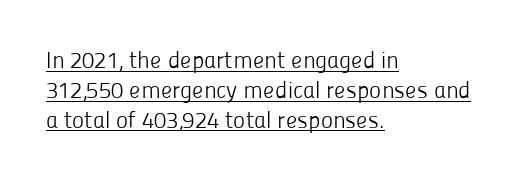
{"italic": "no", "bold": "no", "underline": "yes", "align": "left", "line_spacing": "normal", "line_spacing_ratio": 1.3, "letter_spacing": "normal", "letter_spacing_em": 0.0, "glyph_px": 23}
